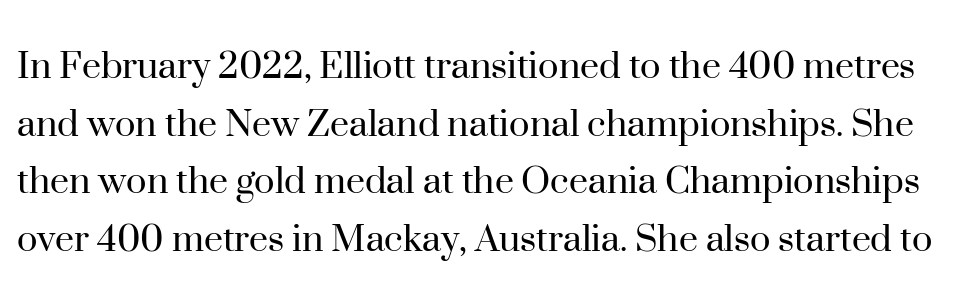
The image shows 43 px regular-weight serif type, upright; set normal line spacing (1.34x), normal letter spacing, not underlined; high stroke contrast and a small x-height.
